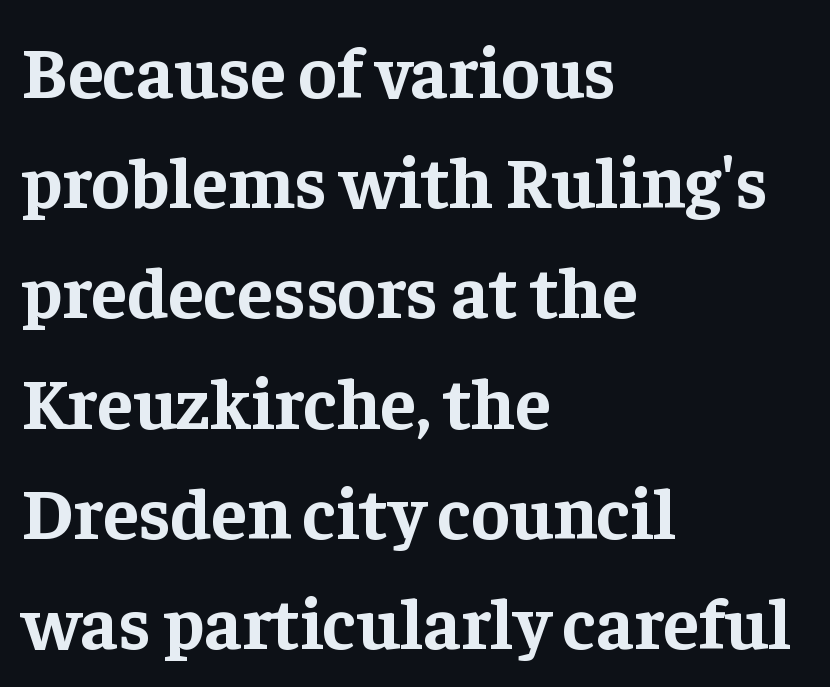
One-word summary of the alignment: left. The lettering stays uniformly vertical, giving the passage a roman look. The glyphs are unaccompanied by any horizontal stroke below them. Each letter's strokes conclude with small projecting serifs. The typesetting leans heavy: a genuine bold. The lines sit at an ordinary, default distance from one another.
